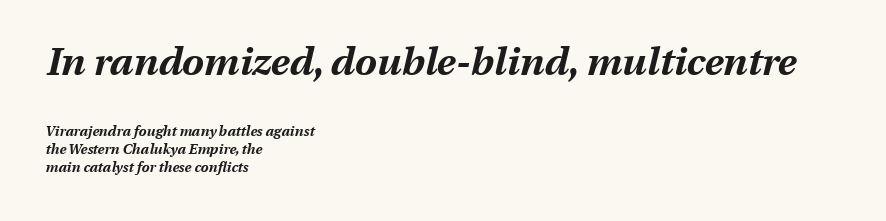
The image shows 39 px bold type, italic (leaning right); set left-aligned, normal line spacing (1.26x), normal letter spacing, not underlined; the first (top) block is 2.79x larger; medium stroke contrast and a medium x-height.
